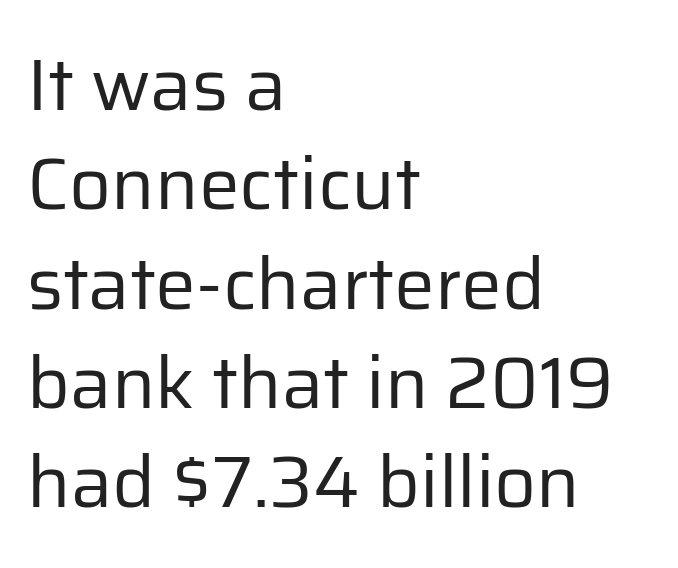
Q: Is the text bold? A: No.
Q: Is the text italic (slanted)? A: No, it is upright.
Q: Is the typeface a serif or a sans-serif typeface? A: Sans-serif.
Q: Is the text underlined? A: No.
Q: How is the paragraph aligned? A: Left-aligned.
Q: Is the spacing between letters normal or unusually wide? A: Normal.
Q: Is the spacing between lines tight, normal or loose? A: Normal.
Q: Width (condensed, normal, or wide)? A: Normal.
Q: Stroke contrast? A: Low.
Q: x-height? A: Medium.
Q: Monospaced? A: No.
